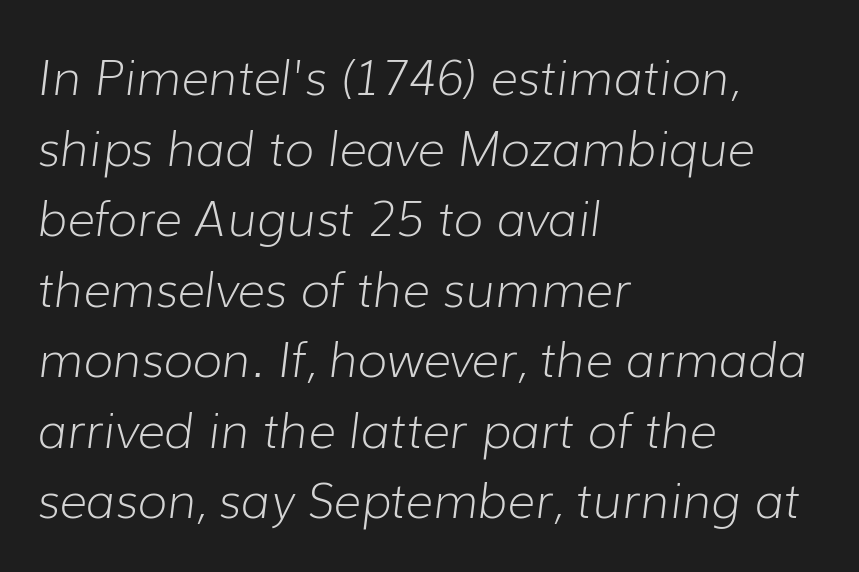
{"italic": "yes", "lean": "right", "slant_degrees": 7, "bold": "no", "weight": "light", "width": "normal", "stroke_contrast": "low", "x_height": "medium", "monospaced": "no", "underline": "no", "align": "left", "line_spacing": "normal", "line_spacing_ratio": 1.47, "letter_spacing": "normal", "letter_spacing_em": 0.0, "glyph_px": 48}
